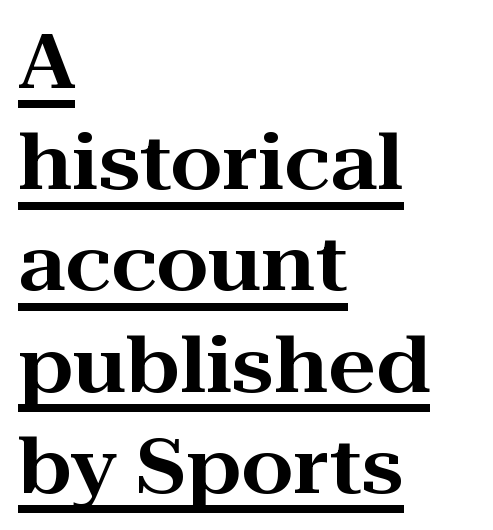
The image shows 75 px wide serif type, upright; set left-aligned, normal line spacing (1.35x), normal letter spacing, underlined; high stroke contrast and a medium x-height.
